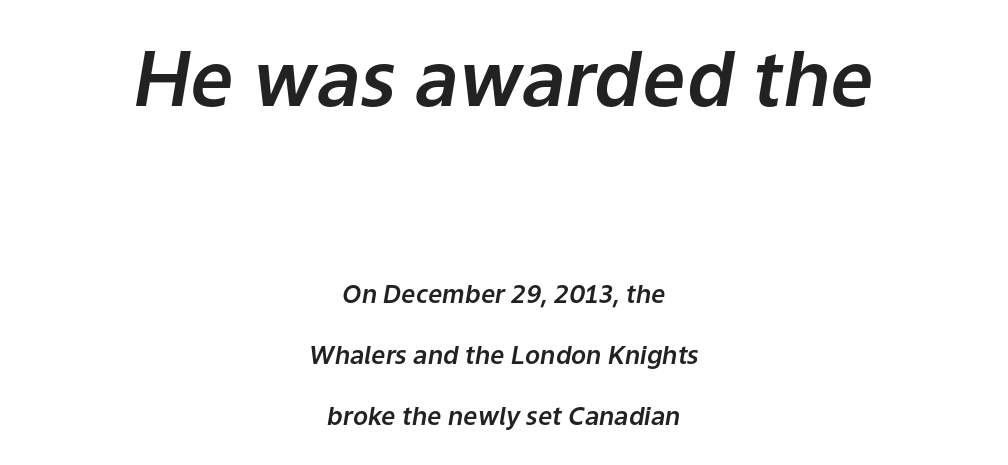
{"italic": "yes", "lean": "right", "slant_degrees": 9, "width": "normal", "stroke_contrast": "low", "x_height": "medium", "monospaced": "no", "underline": "no", "align": "center", "line_spacing": "loose", "line_spacing_ratio": 2.44, "letter_spacing": "normal", "letter_spacing_em": 0.0, "larger_block": "first", "size_ratio": 3.04, "glyph_px": 76}
